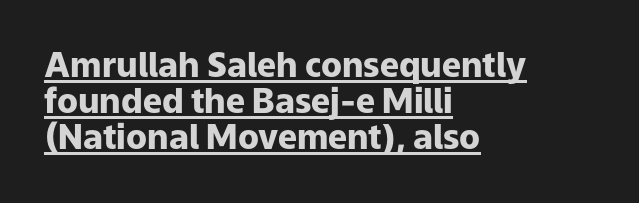
Q: Is the text bold? A: Yes.
Q: Is the text italic (slanted)? A: No, it is upright.
Q: Is the typeface a serif or a sans-serif typeface? A: Sans-serif.
Q: Is the text underlined? A: Yes.
Q: How is the paragraph aligned? A: Left-aligned.
Q: Is the spacing between letters normal or unusually wide? A: Normal.
Q: Is the spacing between lines tight, normal or loose? A: Tight.
Q: Width (condensed, normal, or wide)? A: Normal.
Q: Stroke contrast? A: Low.
Q: x-height? A: Medium.
Q: Monospaced? A: No.
